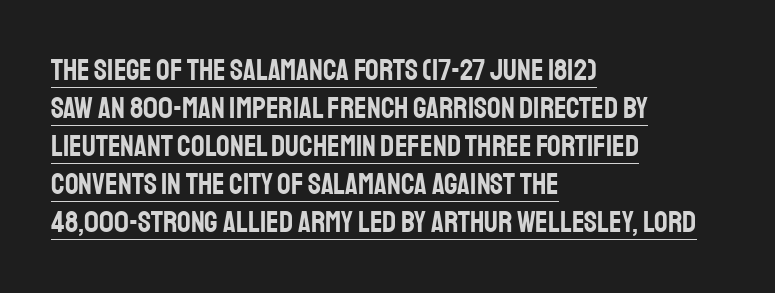
{"serif": "no", "italic": "no", "width": "condensed", "stroke_contrast": "low", "x_height": "large", "monospaced": "no", "underline": "yes", "align": "left", "line_spacing": "normal", "line_spacing_ratio": 1.27, "letter_spacing": "normal", "letter_spacing_em": 0.0, "glyph_px": 30}
